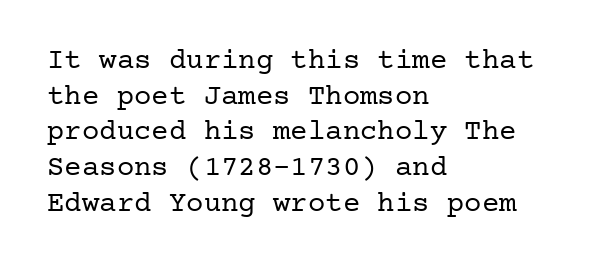
Stem width sits at or under what a default text font uses. The lettering holds an erect, upright posture throughout. Compared with typical body copy, the letter spacing here is the same. The text block is weighted toward the left margin, trailing off unevenly rightward.
